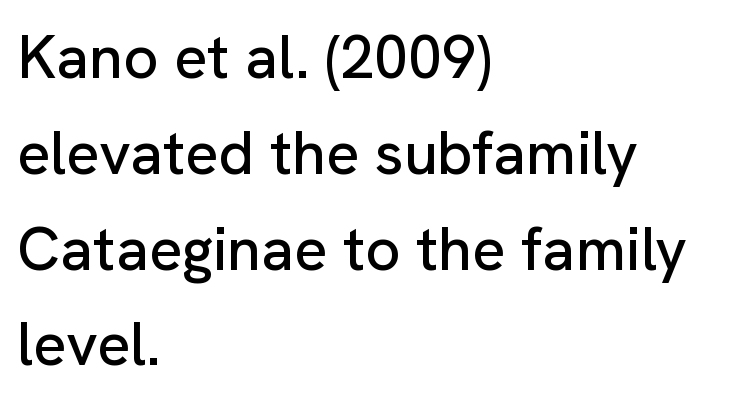
The image shows 61 px sans-serif type, upright; set left-aligned, normal line spacing (1.57x), normal letter spacing, not underlined; low stroke contrast and a medium x-height.
